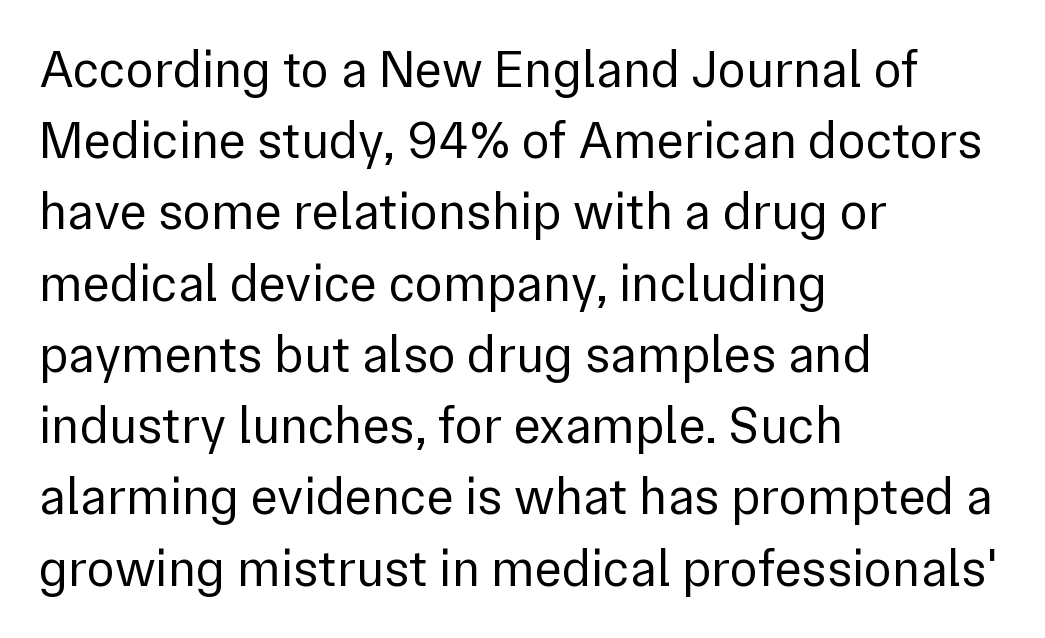
{"serif": "no", "italic": "no", "bold": "no", "weight": "regular", "width": "normal", "stroke_contrast": "low", "x_height": "medium", "monospaced": "no", "underline": "no", "align": "left", "line_spacing": "normal", "line_spacing_ratio": 1.37, "letter_spacing": "normal", "letter_spacing_em": 0.0, "glyph_px": 52}
